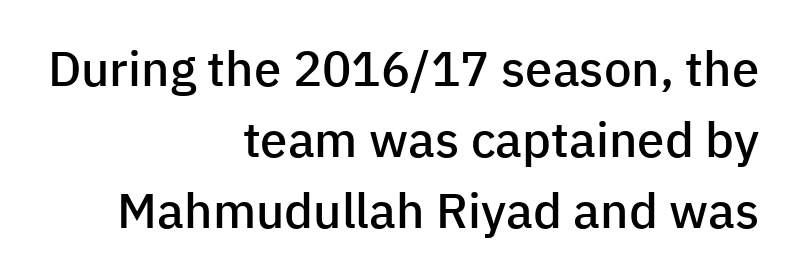
{"serif": "no", "italic": "no", "bold": "semi", "weight": "semibold", "width": "normal", "stroke_contrast": "low", "x_height": "medium", "monospaced": "no", "underline": "no", "align": "right", "line_spacing": "normal", "line_spacing_ratio": 1.45, "letter_spacing": "normal", "letter_spacing_em": 0.0, "glyph_px": 49}
